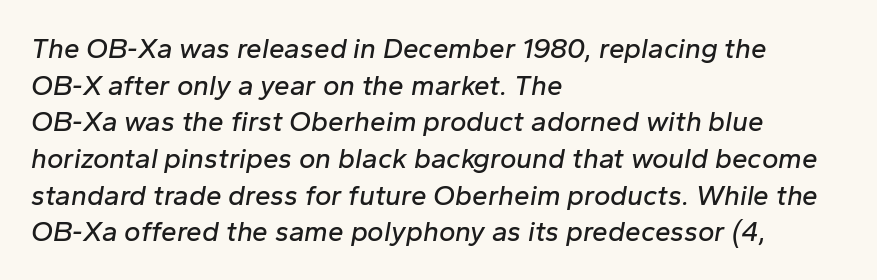
The glyphs look as if they've been sheared to an angle. Spacing between characters is what you'd get straight out of the box. Normally led — the rows are evenly, conventionally spaced. The strip under each line holds only bare page.
